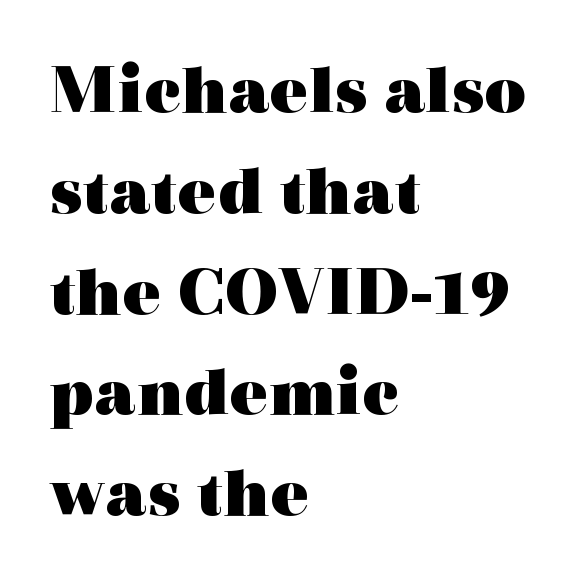
Q: Is the text bold? A: Yes.
Q: Is the text italic (slanted)? A: No, it is upright.
Q: Is the typeface a serif or a sans-serif typeface? A: Serif.
Q: Is the text underlined? A: No.
Q: How is the paragraph aligned? A: Left-aligned.
Q: Is the spacing between letters normal or unusually wide? A: Normal.
Q: Is the spacing between lines tight, normal or loose? A: Normal.
Q: Width (condensed, normal, or wide)? A: Wide.
Q: x-height? A: Medium.
Q: Monospaced? A: No.
